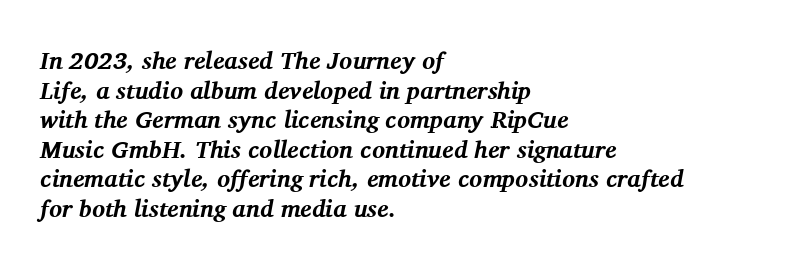
Q: Is the text bold? A: Yes.
Q: Is the text italic (slanted)? A: Yes, it leans right by about 11 degrees.
Q: Is the text underlined? A: No.
Q: How is the paragraph aligned? A: Left-aligned.
Q: Is the spacing between letters normal or unusually wide? A: Normal.
